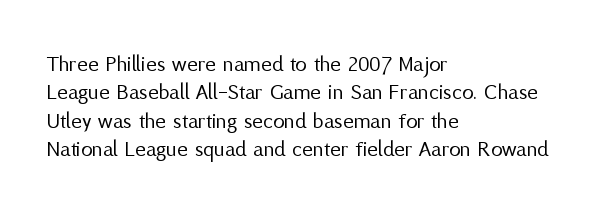
{"italic": "no", "bold": "no", "underline": "no", "align": "left", "line_spacing_ratio": 1.23, "letter_spacing": "normal", "letter_spacing_em": 0.0, "glyph_px": 23}
